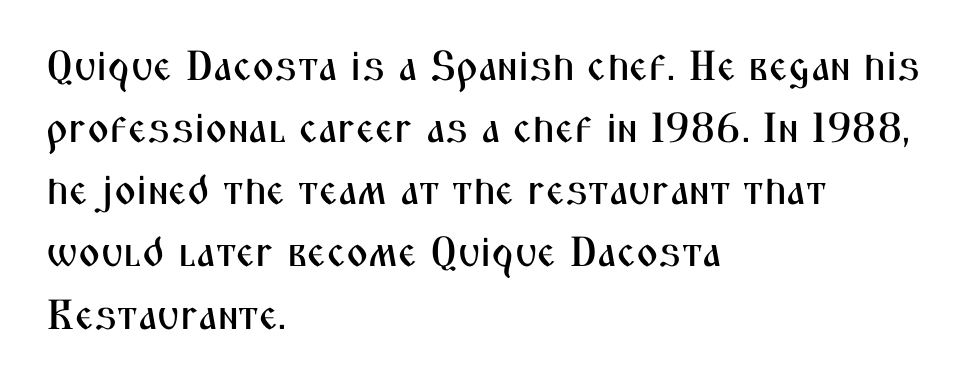
The image shows 42 px condensed sans-serif type, upright; set left-aligned, normal line spacing (1.48x), normal letter spacing, not underlined; medium stroke contrast and a medium x-height.
